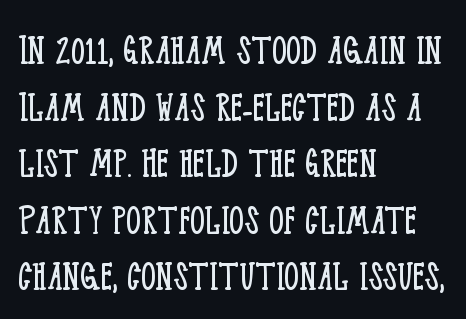
{"serif": "yes", "italic": "no", "bold": "no", "weight": "light", "width": "condensed", "stroke_contrast": "low", "x_height": "large", "monospaced": "no", "underline": "no", "align": "left", "line_spacing_ratio": 1.23, "letter_spacing": "normal", "letter_spacing_em": 0.0, "glyph_px": 46}
